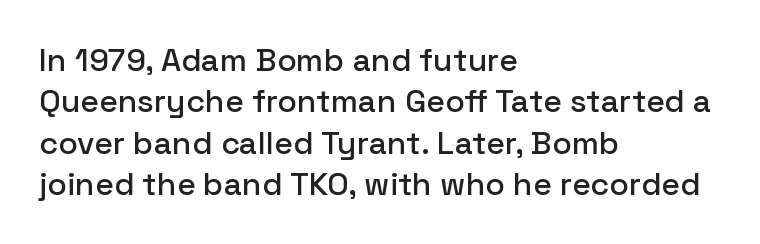
The glyphs are unaccompanied by any horizontal stroke below them. If you measured baseline to baseline, you'd find a middling distance. This sample uses an upright cut, with every glyph sitting square on the baseline. The passage is arranged the way most books set body copy — flush left. Proportional: the letters do not fall into vertical columns. Each word holds together tightly as a unit, with standard inter-letter gaps.
